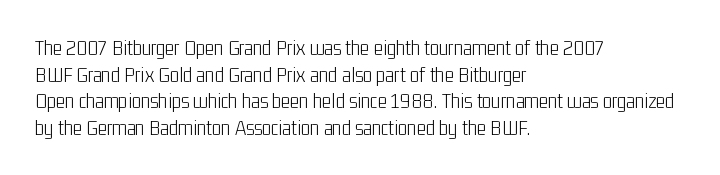
The image shows 22 px text type, upright; set left-aligned, line spacing 1.21x, normal letter spacing, not underlined.
